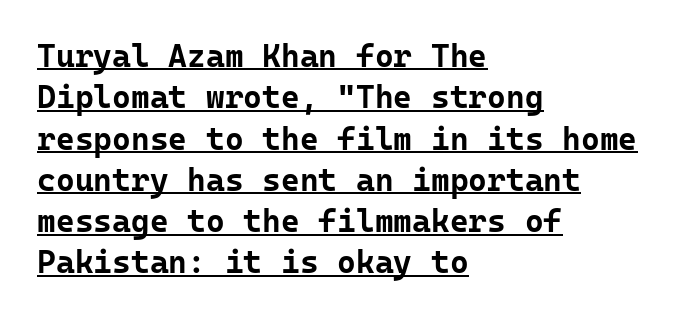
Q: Is the text bold? A: Yes.
Q: Is the text italic (slanted)? A: No, it is upright.
Q: Is the typeface a serif or a sans-serif typeface? A: Sans-serif.
Q: Is the text underlined? A: Yes.
Q: How is the paragraph aligned? A: Left-aligned.
Q: Is the spacing between letters normal or unusually wide? A: Normal.
Q: Is the spacing between lines tight, normal or loose? A: Normal.
Q: Width (condensed, normal, or wide)? A: Normal.
Q: Stroke contrast? A: Low.
Q: x-height? A: Medium.
Q: Monospaced? A: Yes.
